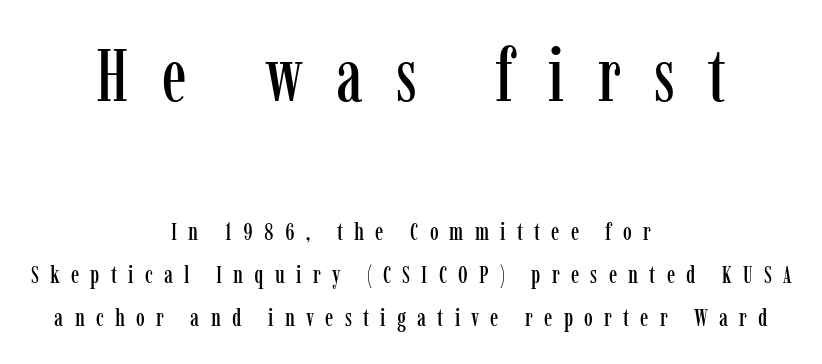
{"serif": "yes", "italic": "no", "width": "condensed", "stroke_contrast": "low", "x_height": "medium", "monospaced": "no", "underline": "no", "align": "center", "line_spacing_ratio": 1.72, "letter_spacing": "wide", "letter_spacing_em": 0.45, "larger_block": "first", "size_ratio": 2.96, "glyph_px": 74}
